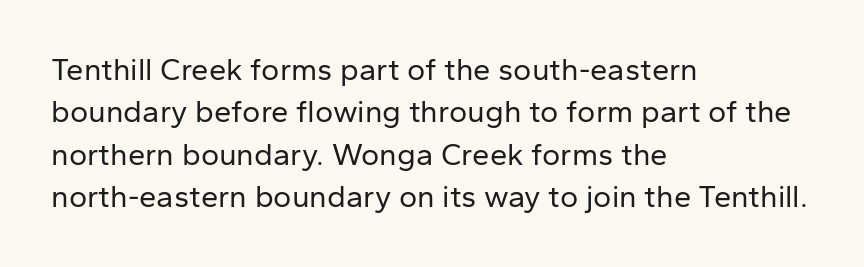
Nope, no serifs anywhere on these letters. Notice how descenders clear the ascenders below comfortably — that's standard leading. Letters have the restrained weight of plain body copy at most. Just letters on the line, the space beneath them empty.
